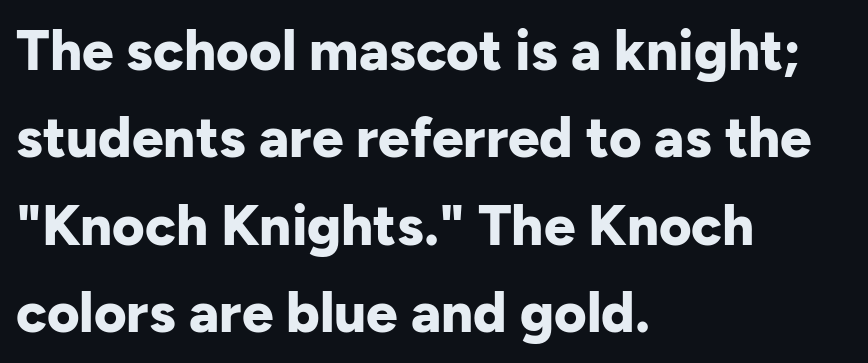
The image shows 56 px bold sans-serif type, upright; set left-aligned, normal line spacing (1.56x), normal letter spacing, not underlined; low stroke contrast and a medium x-height.
